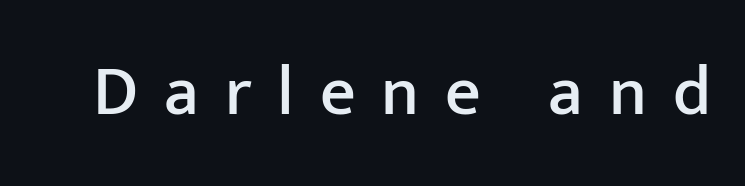
The image shows 70 px sans-serif type, upright; set unusually wide letter spacing (+0.37 em), not underlined; low stroke contrast and a medium x-height.
